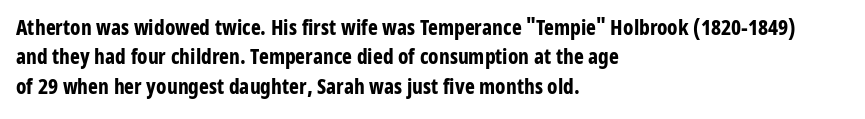
Q: Is the text bold? A: Yes.
Q: Is the text italic (slanted)? A: No, it is upright.
Q: Is the text underlined? A: No.
Q: How is the paragraph aligned? A: Left-aligned.
Q: Is the spacing between letters normal or unusually wide? A: Normal.
Q: Is the spacing between lines tight, normal or loose? A: Normal.
